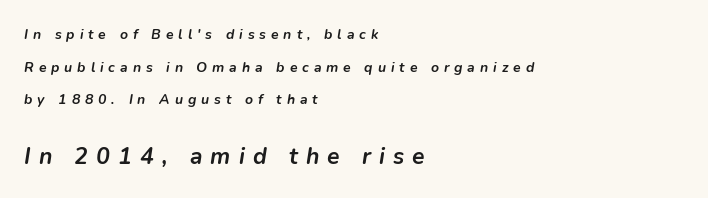
Vertically, the passage feels expansive, rows floating well apart. Notice how the stems are inclined rather than vertical — that's the hallmark of italics. The designer gave the closing block more size than the opening block. Plain, unruled lines of type. Compared with an ordinary text face, these strokes are far heavier — a full bold. A classic flush-left, rag-right setting is used for this passage.
